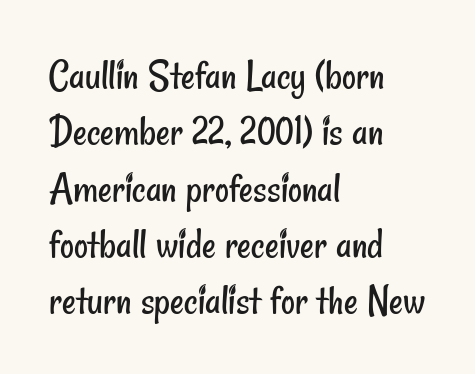
The image shows 43 px regular-weight, condensed sans-serif type; set left-aligned, normal line spacing (1.31x), normal letter spacing, not underlined; low stroke contrast and a small x-height.
